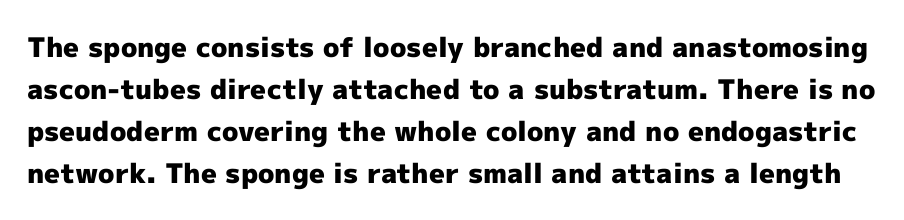
Baseline-to-baseline distance is the conventional proportion of letter height. Each row of text sits above clean, open space. This is the regular roman posture of the typeface. Here the glyphs are tracked normally, forming tight word shapes. Weight check: bold — yes, fully.
